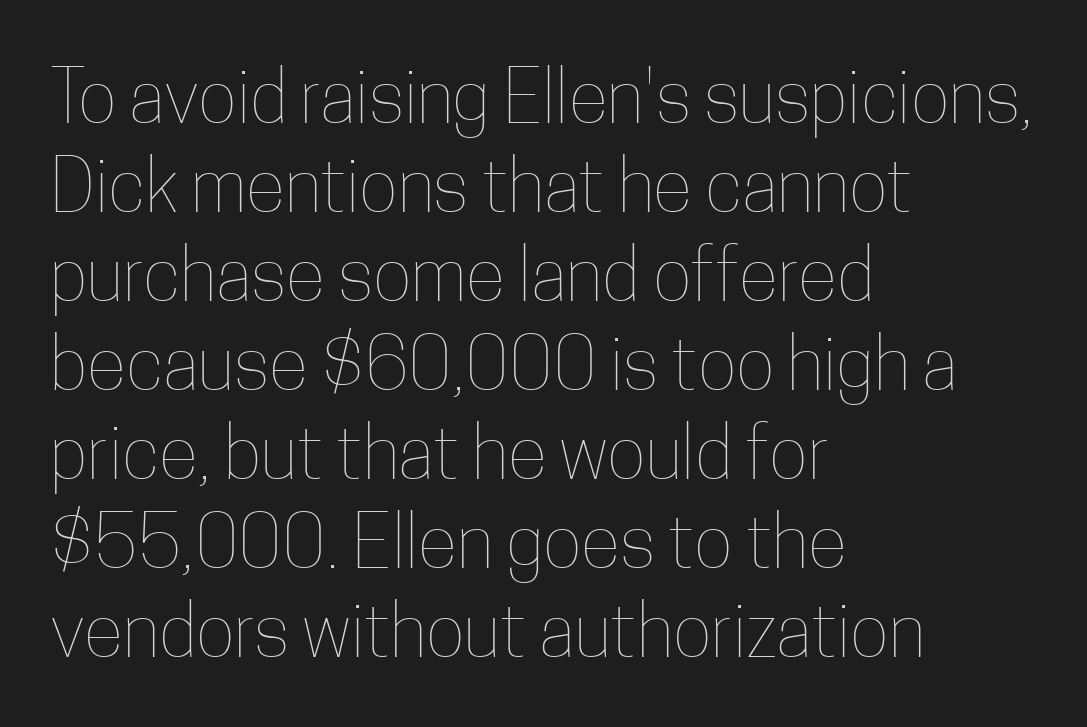
{"italic": "no", "bold": "no", "weight": "thin", "width": "condensed", "stroke_contrast": "low", "x_height": "medium", "monospaced": "no", "underline": "no", "align": "left", "line_spacing_ratio": 1.22, "letter_spacing": "normal", "letter_spacing_em": 0.0, "glyph_px": 73}
